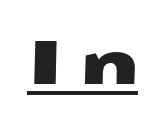
Q: Is the typeface a serif or a sans-serif typeface? A: Sans-serif.
Q: Is the text underlined? A: Yes.
Q: Is the spacing between letters normal or unusually wide? A: Unusually wide.
Q: Width (condensed, normal, or wide)? A: Wide.
Q: Stroke contrast? A: Medium.
Q: x-height? A: Medium.
Q: Monospaced? A: No.
